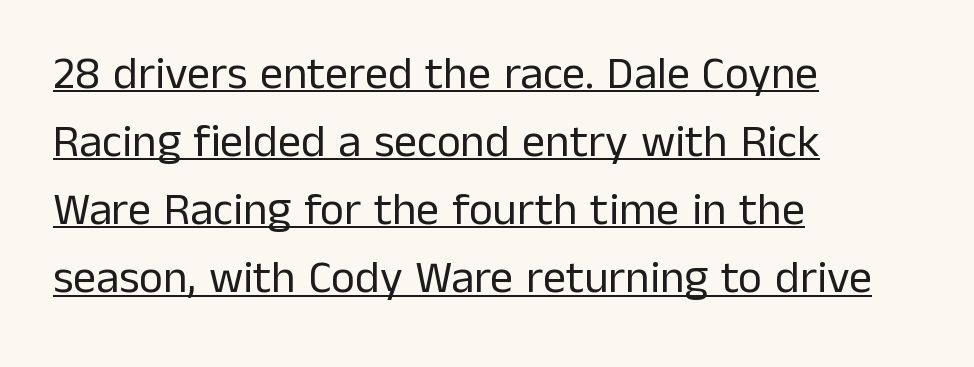
The tracking reads as untouched default to a designer's eye. The setting favours the left margin, as ordinary paragraphs usually do. Is this a fixed-width face? No — the glyphs have proportional, varying widths. Upright lettering throughout.
